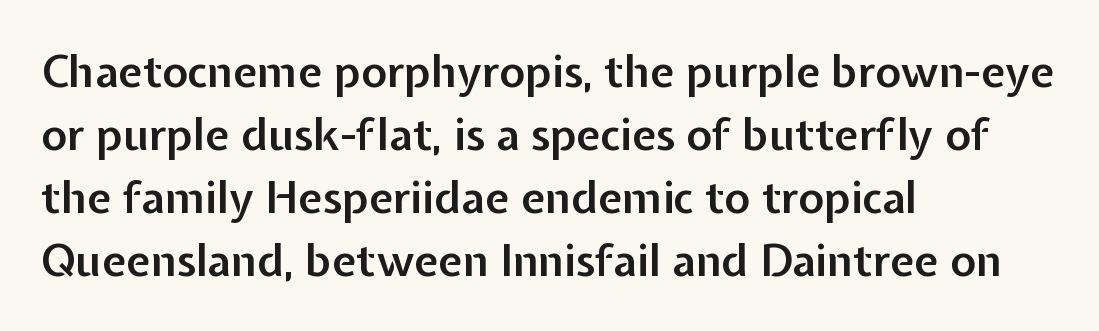
The image shows 44 px semibold sans-serif type, upright; set left-aligned, normal line spacing (1.43x), normal letter spacing, not underlined; low stroke contrast and a medium x-height.
